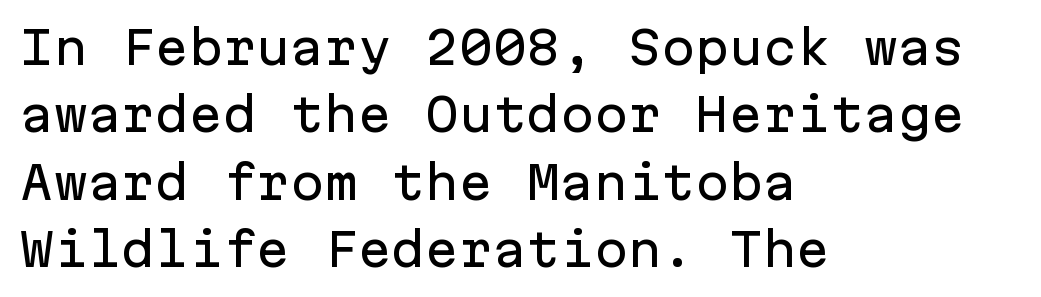
The image shows 45 px sans-serif type, upright, monospaced; set left-aligned, normal line spacing (1.5x), normal letter spacing, not underlined; low stroke contrast and a medium x-height.
